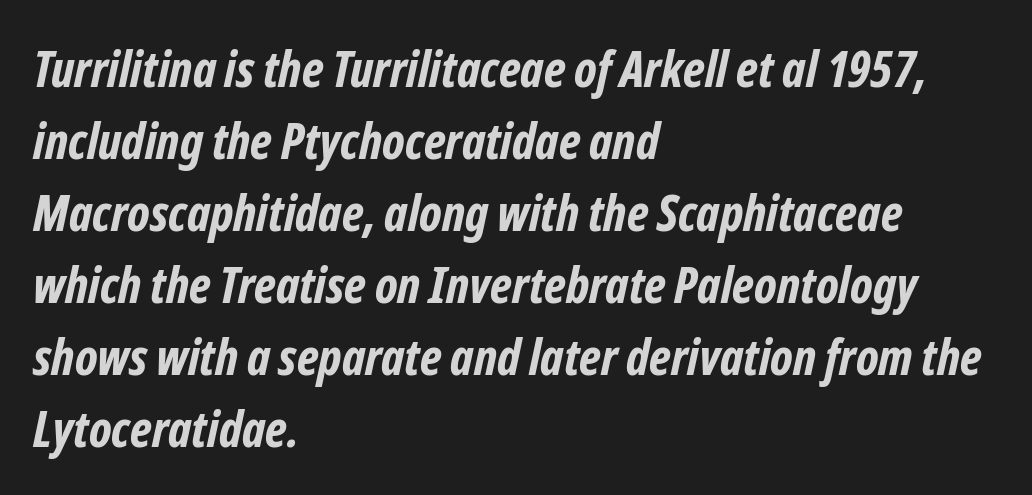
The image shows 50 px bold, condensed sans-serif type; set left-aligned, normal line spacing (1.44x), normal letter spacing, not underlined; low stroke contrast and a medium x-height.
